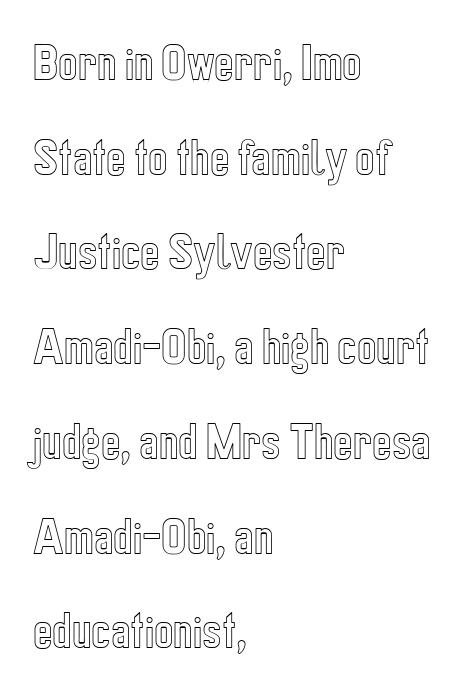
Lines of text with bare space underneath. Horizontal bands of white between lines are thick stripes. The type is set solid horizontally, with unmodified tracking. Is this a fixed-width face? No — the glyphs have proportional, varying widths. Teacher's note: observe the even left margin — that is flush-left alignment.
